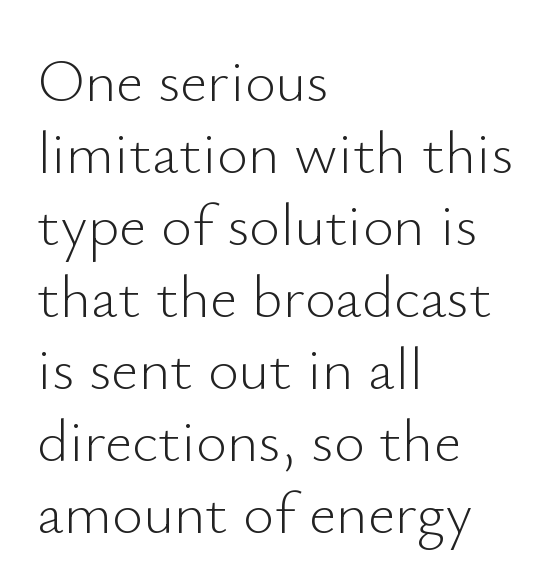
{"serif": "no", "italic": "no", "bold": "no", "weight": "light", "width": "normal", "stroke_contrast": "low", "x_height": "small", "monospaced": "no", "underline": "no", "align": "left", "line_spacing_ratio": 1.2, "letter_spacing": "normal", "letter_spacing_em": 0.0, "glyph_px": 60}
